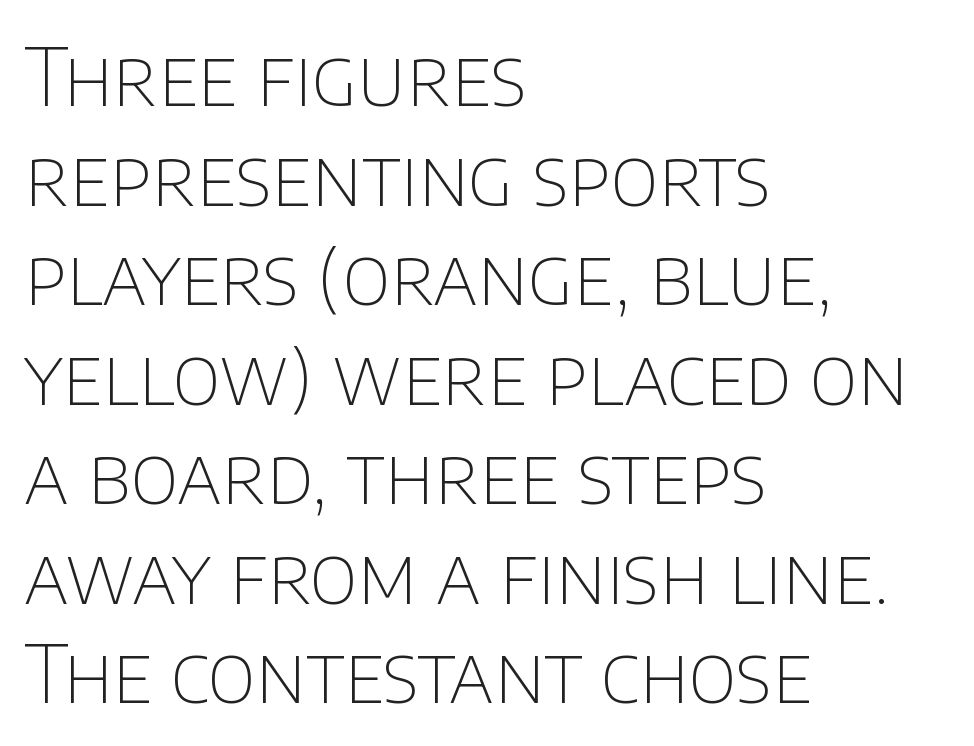
The image shows 79 px thin sans-serif type, upright; set left-aligned, normal line spacing (1.26x), normal letter spacing, not underlined; low stroke contrast and a large x-height.
